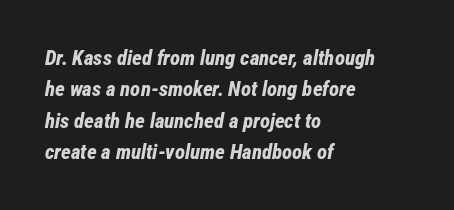
The image shows 21 px bold type, italic (leaning right); set left-aligned, normal line spacing (1.49x), normal letter spacing, not underlined.
